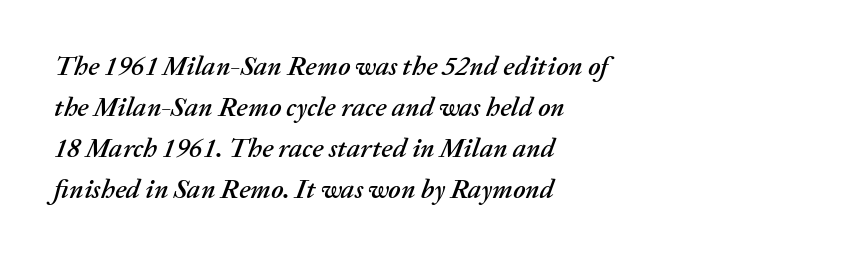
One glance says typical: line gaps are just what's usual. Caption: multi-line text, flush left, ragged right. You can tell it's italic because the verticals aren't actually vertical. Glance below the letters and you will spot only blank space. How are the letters spaced? Ordinarily, with no added tracking.
